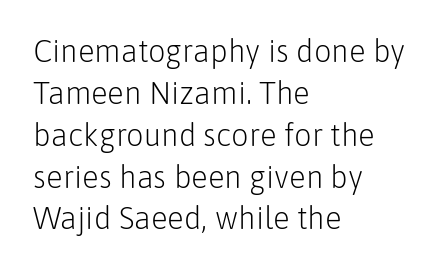
Q: Is the text bold? A: No.
Q: Is the text italic (slanted)? A: No, it is upright.
Q: Is the typeface a serif or a sans-serif typeface? A: Sans-serif.
Q: Is the text underlined? A: No.
Q: How is the paragraph aligned? A: Left-aligned.
Q: Is the spacing between letters normal or unusually wide? A: Normal.
Q: Is the spacing between lines tight, normal or loose? A: Normal.
Q: Width (condensed, normal, or wide)? A: Normal.
Q: Stroke contrast? A: Low.
Q: x-height? A: Medium.
Q: Monospaced? A: No.
